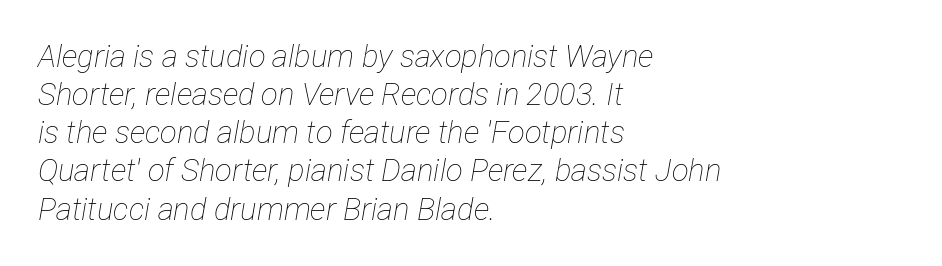
Q: Is the text bold? A: No.
Q: Is the text italic (slanted)? A: Yes, it leans right by about 12 degrees.
Q: Is the text underlined? A: No.
Q: How is the paragraph aligned? A: Left-aligned.
Q: Is the spacing between letters normal or unusually wide? A: Normal.
Q: Width (condensed, normal, or wide)? A: Condensed.
Q: Stroke contrast? A: Low.
Q: x-height? A: Medium.
Q: Monospaced? A: No.
